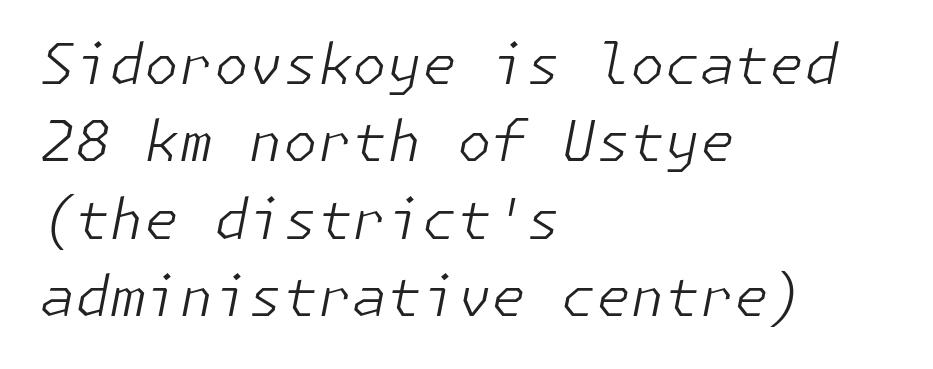
The image shows 56 px light type, italic (leaning right); set left-aligned, normal line spacing (1.38x), normal letter spacing, not underlined; low stroke contrast and a medium x-height.
